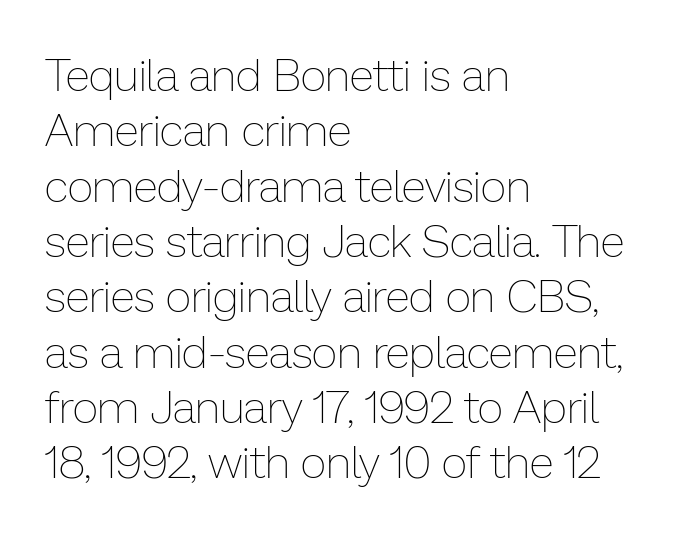
What stands out about the letter spacing? Nothing — it is the standard amount. A classic flush-left, rag-right setting is used for this passage. Stroke thickness stays within the range of a standard reading face or lighter. Each letter keeps its own natural width here, so spacing adapts to shape. This is roman type, the default non-slanted kind.
